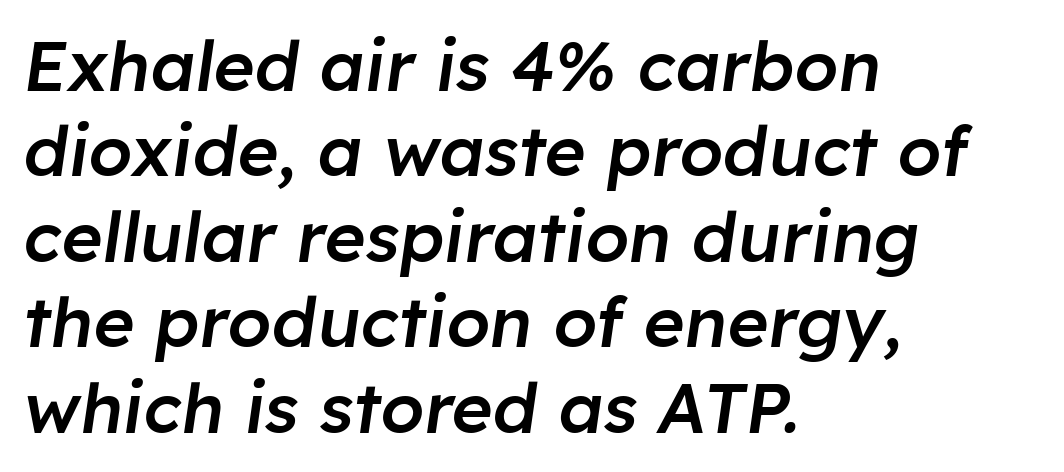
The image shows 70 px semibold type, italic (leaning right); set left-aligned, line spacing 1.22x, normal letter spacing, not underlined; low stroke contrast and a medium x-height.
